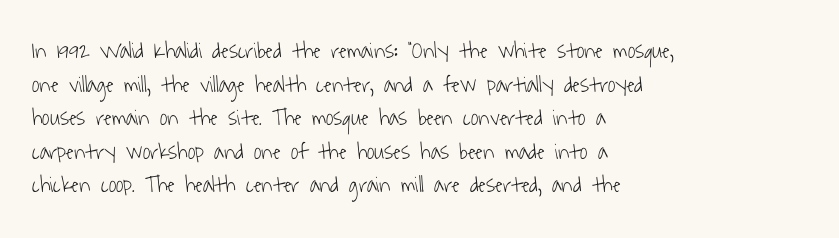
The cut favours lightness, reaching ordinary text weight at its darkest. The specimen omits any rule beneath the text block's lines. Alignment: flush left. This sample keeps an unexceptional amount of space between lines. Words appear dense and cohesive because spacing is normal.
